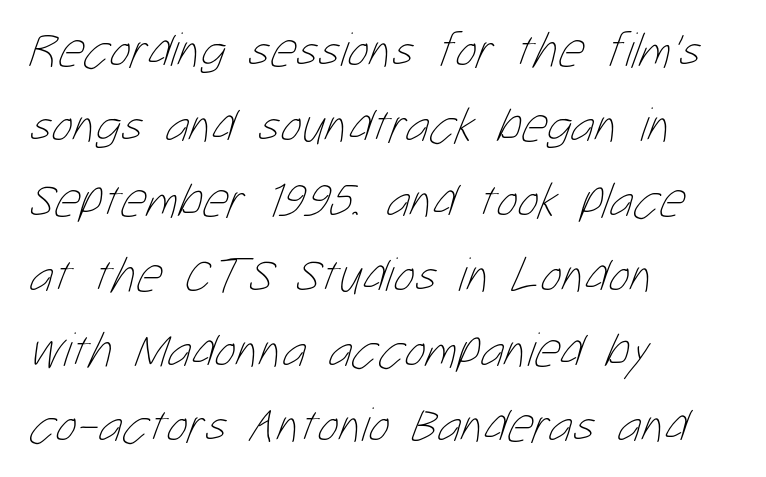
Q: Is the text bold? A: No.
Q: Is the text underlined? A: No.
Q: How is the paragraph aligned? A: Left-aligned.
Q: Is the spacing between letters normal or unusually wide? A: Normal.
Q: Is the spacing between lines tight, normal or loose? A: Normal.
Q: Width (condensed, normal, or wide)? A: Condensed.
Q: Stroke contrast? A: Low.
Q: x-height? A: Medium.
Q: Monospaced? A: No.
